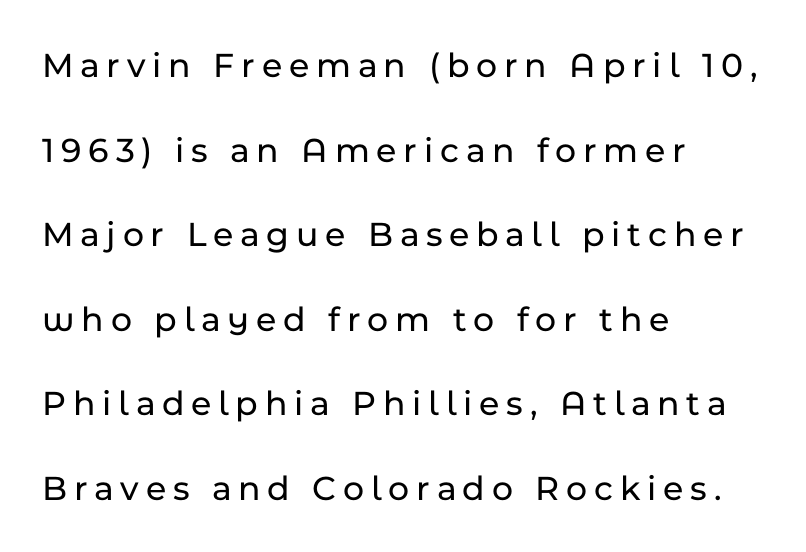
{"serif": "no", "italic": "no", "width": "normal", "stroke_contrast": "low", "x_height": "medium", "monospaced": "no", "underline": "no", "align": "left", "line_spacing": "loose", "line_spacing_ratio": 2.35, "glyph_px": 36}
